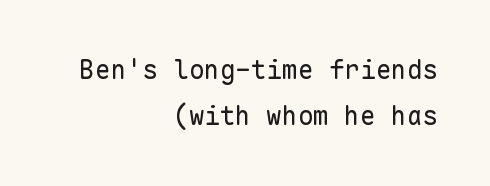
Q: Is the text bold? A: No.
Q: Is the text italic (slanted)? A: No, it is upright.
Q: Is the text underlined? A: No.
Q: How is the paragraph aligned? A: Right-aligned.
Q: Is the spacing between letters normal or unusually wide? A: Normal.
